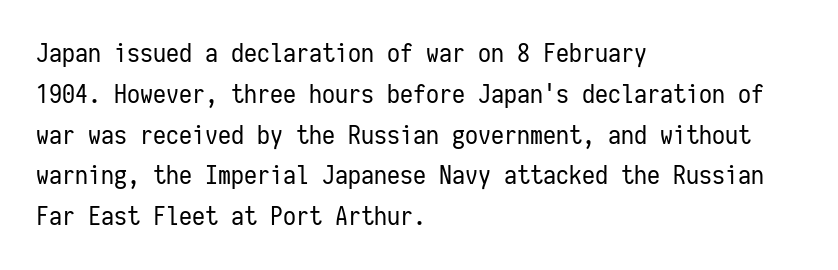
The image shows 26 px text type, upright; set left-aligned, normal line spacing (1.57x), normal letter spacing, not underlined.
